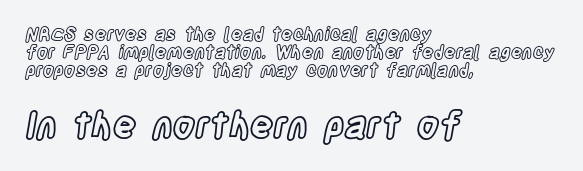
The image shows 36 px condensed type; set left-aligned, tight line spacing (1.01x), normal letter spacing, not underlined; the second (bottom) block is 2.0x larger; a large x-height.
